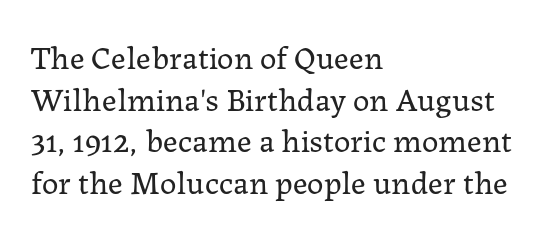
Q: Is the text bold? A: No.
Q: Is the text italic (slanted)? A: No, it is upright.
Q: Is the typeface a serif or a sans-serif typeface? A: Serif.
Q: Is the text underlined? A: No.
Q: How is the paragraph aligned? A: Left-aligned.
Q: Is the spacing between letters normal or unusually wide? A: Normal.
Q: Is the spacing between lines tight, normal or loose? A: Normal.
Q: Width (condensed, normal, or wide)? A: Normal.
Q: Stroke contrast? A: Low.
Q: x-height? A: Medium.
Q: Monospaced? A: No.
